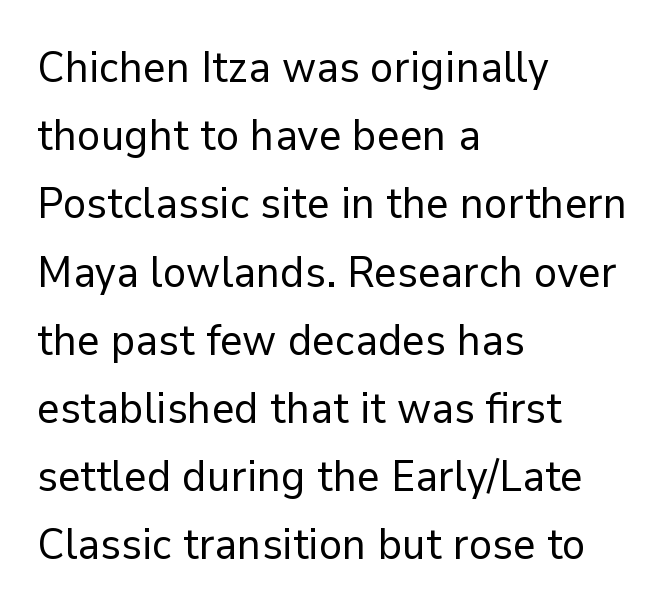
Q: Is the text bold? A: No.
Q: Is the text italic (slanted)? A: No, it is upright.
Q: Is the typeface a serif or a sans-serif typeface? A: Sans-serif.
Q: Is the text underlined? A: No.
Q: How is the paragraph aligned? A: Left-aligned.
Q: Is the spacing between letters normal or unusually wide? A: Normal.
Q: Is the spacing between lines tight, normal or loose? A: Normal.
Q: Width (condensed, normal, or wide)? A: Normal.
Q: Stroke contrast? A: Low.
Q: x-height? A: Medium.
Q: Monospaced? A: No.
